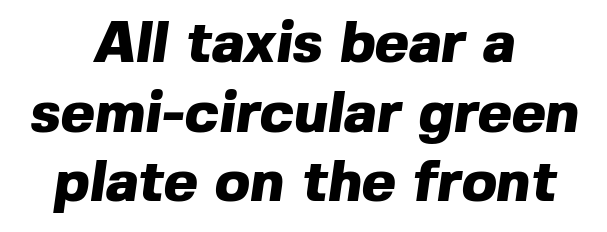
{"serif": "no", "bold": "yes", "weight": "heavy", "width": "normal", "x_height": "medium", "monospaced": "no", "underline": "no", "align": "center", "line_spacing_ratio": 1.2, "letter_spacing": "normal", "letter_spacing_em": 0.0, "glyph_px": 58}
